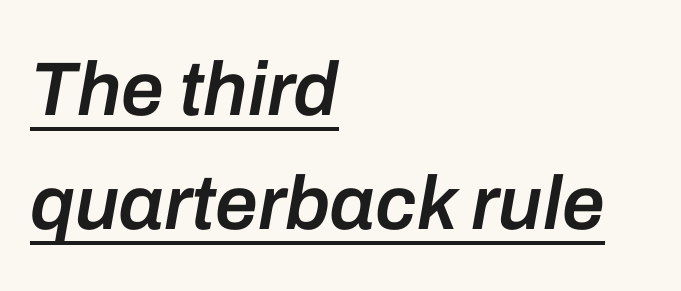
{"italic": "yes", "lean": "right", "slant_degrees": 10, "bold": "semi", "weight": "semibold", "width": "normal", "stroke_contrast": "low", "x_height": "medium", "monospaced": "no", "underline": "yes", "align": "left", "line_spacing": "normal", "line_spacing_ratio": 1.5, "letter_spacing": "normal", "letter_spacing_em": 0.0, "glyph_px": 76}
